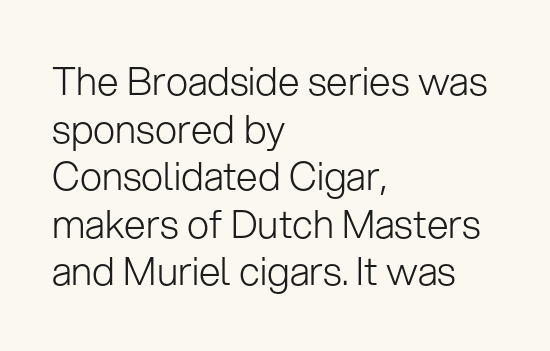
The image shows 39 px light sans-serif type, upright; set left-aligned, line spacing 1.22x, normal letter spacing, not underlined; low stroke contrast and a medium x-height.
